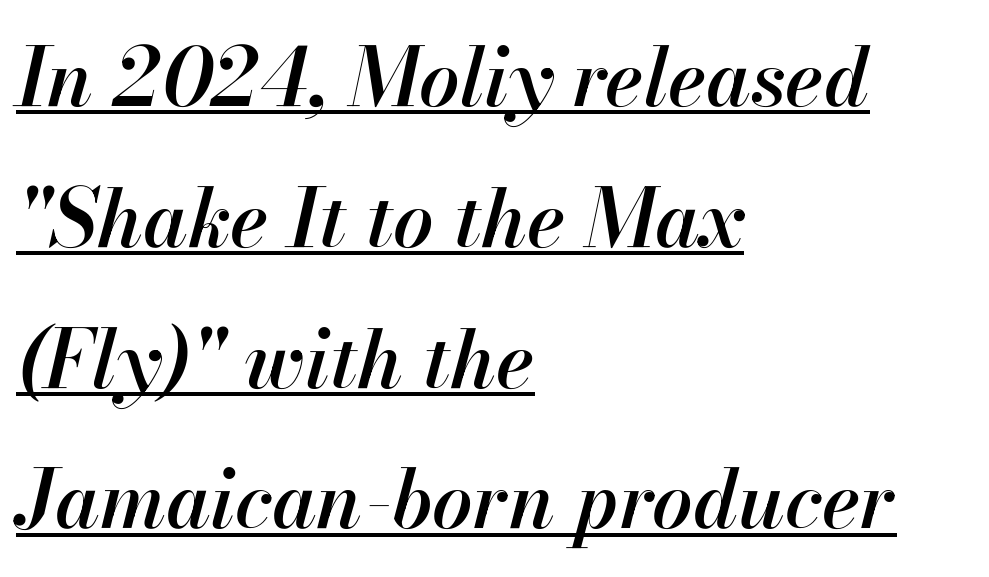
Q: Is the text bold? A: Semi-bold.
Q: Is the text italic (slanted)? A: Yes, it leans right by about 13 degrees.
Q: Is the text underlined? A: Yes.
Q: How is the paragraph aligned? A: Left-aligned.
Q: Is the spacing between letters normal or unusually wide? A: Normal.
Q: Width (condensed, normal, or wide)? A: Normal.
Q: Stroke contrast? A: High.
Q: x-height? A: Small.
Q: Monospaced? A: No.
